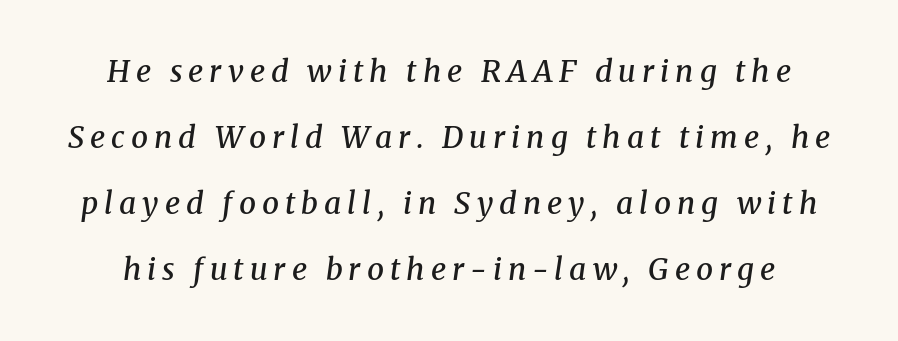
The image shows 30 px semibold serif type, italic (leaning right); set loose line spacing (2.2x), unusually wide letter spacing (+0.2 em), not underlined; medium stroke contrast and a medium x-height.
